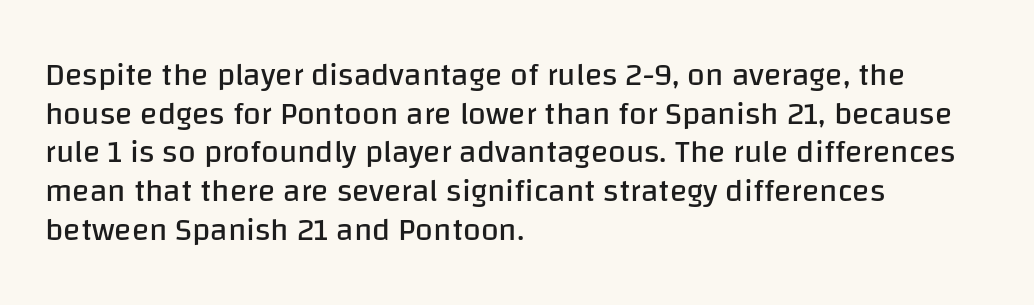
This sample uses a sans-serif face. The horizontal fit of the characters is conventional and even. Horizontally, the lines are justified to the leading edge only. Upright lettering throughout. The passage shown is typed in a proportional face where columns would drift.
